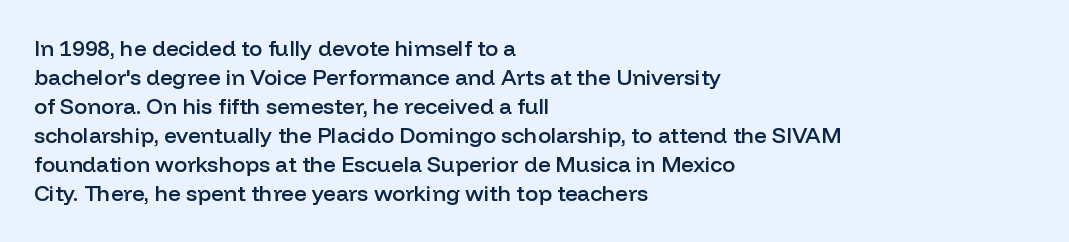
Q: Is the text bold? A: Semi-bold.
Q: Is the text italic (slanted)? A: No, it is upright.
Q: Is the text underlined? A: No.
Q: How is the paragraph aligned? A: Left-aligned.
Q: Is the spacing between letters normal or unusually wide? A: Normal.
Q: Is the spacing between lines tight, normal or loose? A: Normal.
